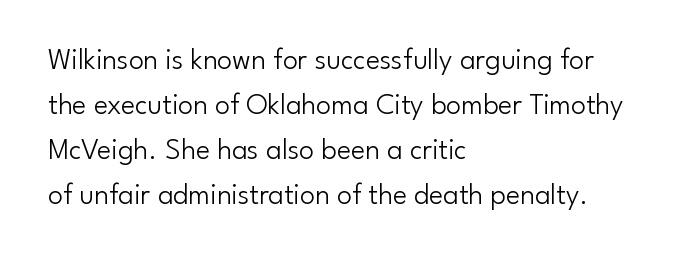
The image shows 30 px light sans-serif type, upright; set left-aligned, normal line spacing (1.5x), normal letter spacing, not underlined; low stroke contrast and a small x-height.
